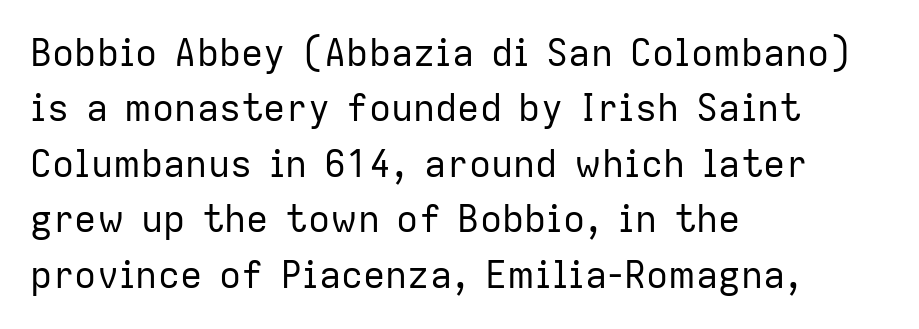
{"serif": "no", "italic": "no", "bold": "no", "weight": "regular", "width": "normal", "stroke_contrast": "low", "x_height": "medium", "monospaced": "no", "underline": "no", "align": "left", "line_spacing": "normal", "line_spacing_ratio": 1.5, "letter_spacing": "normal", "letter_spacing_em": 0.0, "glyph_px": 37}
